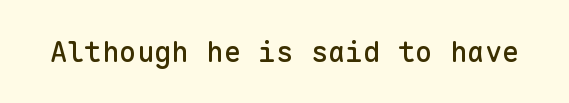
{"serif": "no", "italic": "no", "width": "normal", "stroke_contrast": "low", "x_height": "medium", "monospaced": "yes", "underline": "no", "letter_spacing": "normal", "letter_spacing_em": 0.0, "glyph_px": 29}
